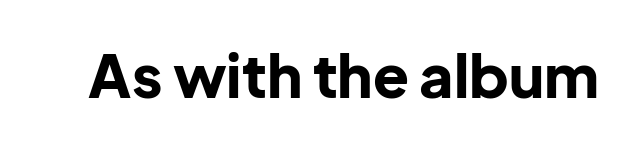
The zone under the glyphs is completely vacant. The designer went with a sans here, leaving each stem footless. A full-strength bold gives these letters their thick strokes. Is there any slant? The stems are plumb. You could not count columns in this text — the font is proportionally spaced.
